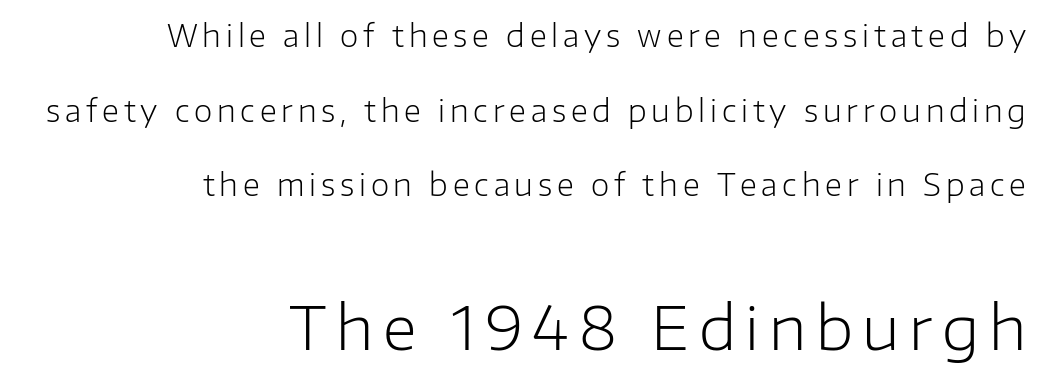
Q: Is the text bold? A: No.
Q: Is the text italic (slanted)? A: No, it is upright.
Q: Is the typeface a serif or a sans-serif typeface? A: Sans-serif.
Q: Is the text underlined? A: No.
Q: How is the paragraph aligned? A: Right-aligned.
Q: Is the spacing between lines tight, normal or loose? A: Loose.
Q: Which block of text is set in a larger size, the first (top) or the second (bottom)? A: The second (bottom) one.
Q: Width (condensed, normal, or wide)? A: Normal.
Q: Stroke contrast? A: Low.
Q: x-height? A: Medium.
Q: Monospaced? A: No.
